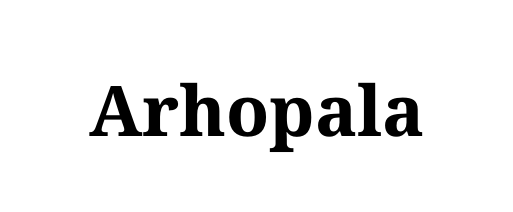
Q: Is the text bold? A: Yes.
Q: Is the text italic (slanted)? A: No, it is upright.
Q: Is the typeface a serif or a sans-serif typeface? A: Serif.
Q: Is the text underlined? A: No.
Q: Is the spacing between letters normal or unusually wide? A: Normal.
Q: Width (condensed, normal, or wide)? A: Normal.
Q: Stroke contrast? A: Medium.
Q: x-height? A: Medium.
Q: Monospaced? A: No.
